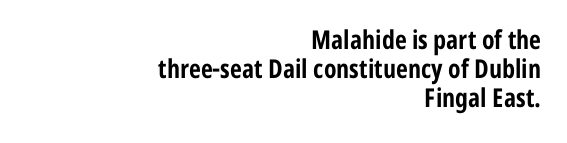
Is the type bold? Yes — the strokes are clearly thick and heavy. This sample uses plain, unmodified letter spacing. What's the leading like? Squeezed, with rows nearly overlapping. Quick note: not italic, upright.
